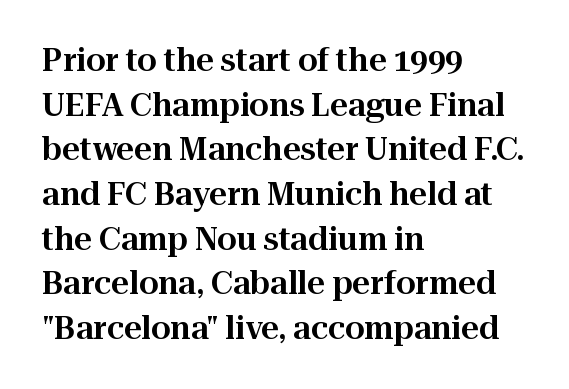
{"serif": "yes", "italic": "no", "width": "normal", "stroke_contrast": "high", "x_height": "medium", "monospaced": "no", "underline": "no", "align": "left", "line_spacing": "normal", "line_spacing_ratio": 1.44, "letter_spacing": "normal", "letter_spacing_em": 0.0, "glyph_px": 31}
